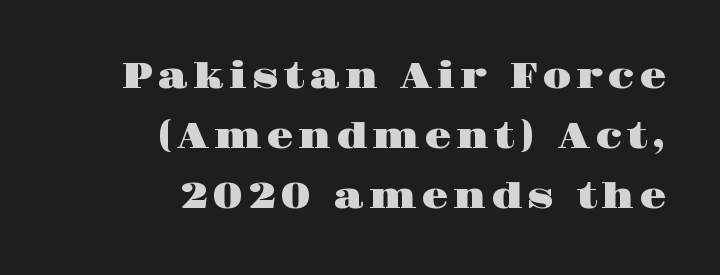
The image shows 35 px wide serif type, upright; set right-aligned, line spacing 1.72x, not underlined; high stroke contrast and a large x-height.
